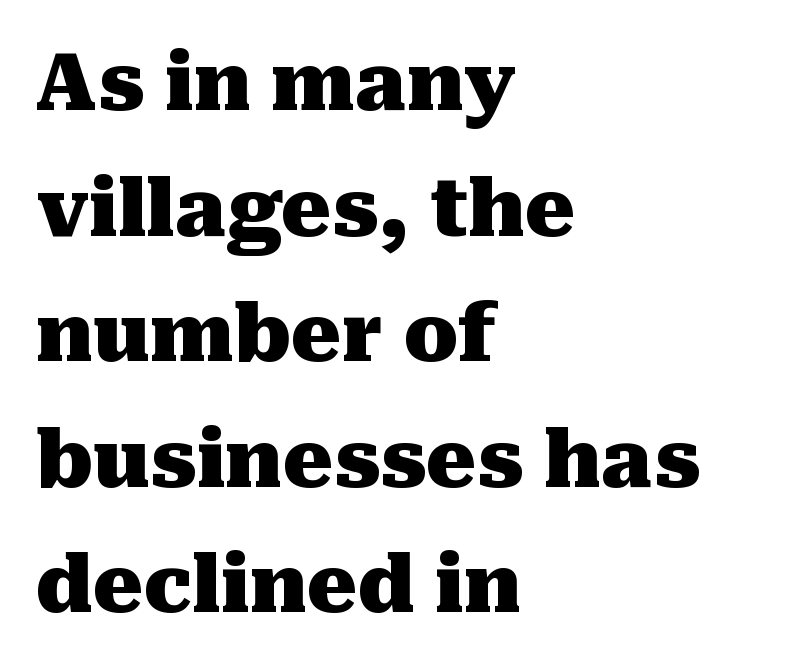
The image shows 79 px heavy serif type, upright; set left-aligned, normal line spacing (1.59x), normal letter spacing, not underlined; medium stroke contrast and a medium x-height.
